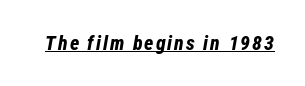
The image shows 20 px bold type, italic (leaning right); set underlined.
